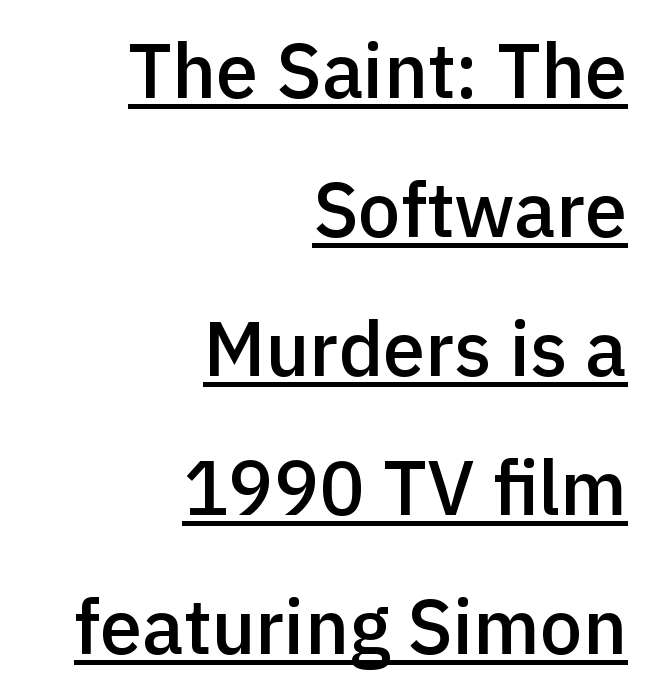
Is there an underline? Yes — a line sits under the letters. The rendering uses natural spacing where letterforms have individual widths. The paragraph shown leans on its right margin. What stands out about the letter spacing? Nothing — it is the standard amount. When letters stand straight like this, we call the style roman or upright. Regarding serifs, this sample does without them.
